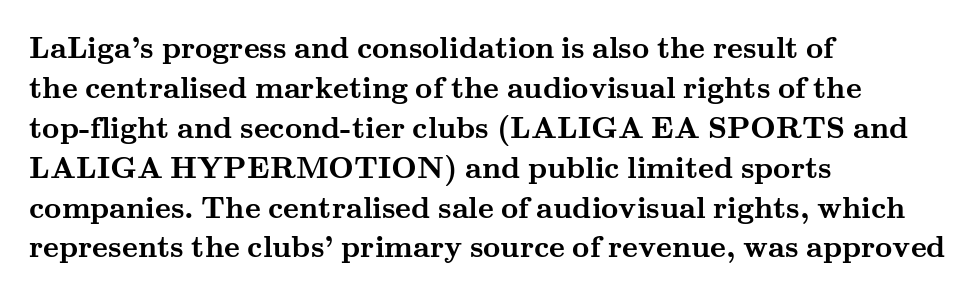
Every row of glyphs begins at an identical x-position on the left. The line-height multiplier appears to be the usual default. Proportional: the letters do not fall into vertical columns. Honestly, there is no underline to notice here at all. Chunky letters — that's bold for sure.
